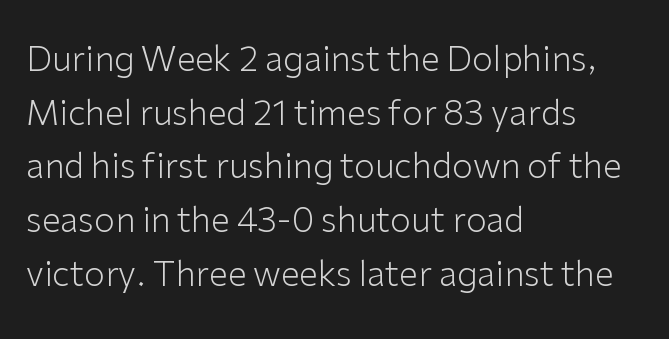
{"serif": "no", "italic": "no", "bold": "no", "weight": "light", "width": "normal", "stroke_contrast": "low", "x_height": "medium", "monospaced": "no", "underline": "no", "align": "left", "line_spacing": "normal", "line_spacing_ratio": 1.58, "letter_spacing": "normal", "letter_spacing_em": 0.0, "glyph_px": 34}
